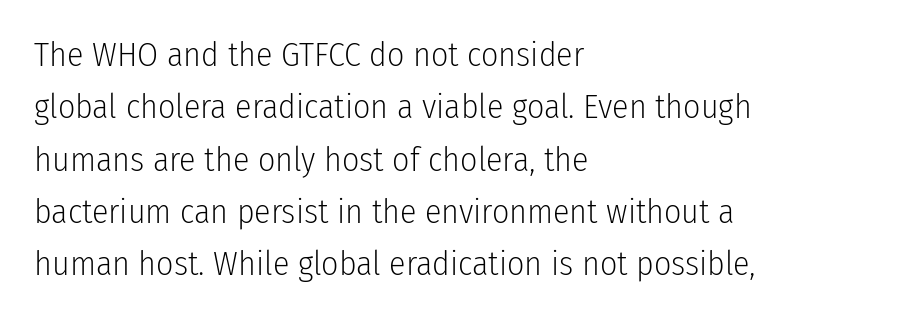
{"serif": "no", "italic": "no", "bold": "no", "weight": "light", "width": "condensed", "stroke_contrast": "low", "x_height": "medium", "monospaced": "no", "underline": "no", "align": "left", "line_spacing": "normal", "line_spacing_ratio": 1.54, "letter_spacing": "normal", "letter_spacing_em": 0.0, "glyph_px": 34}
